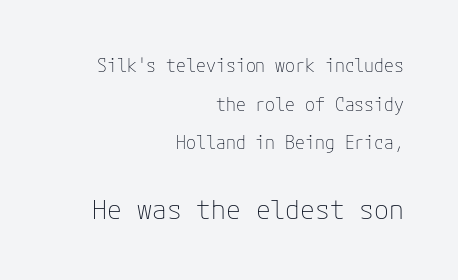
Line spacing here is loose. The paragraph shown leans on its right margin. The letters in the lower block stand taller than those in the block above. Notice how the stems are strictly vertical — no italics here. Any mark beneath the type? The region is blank.
